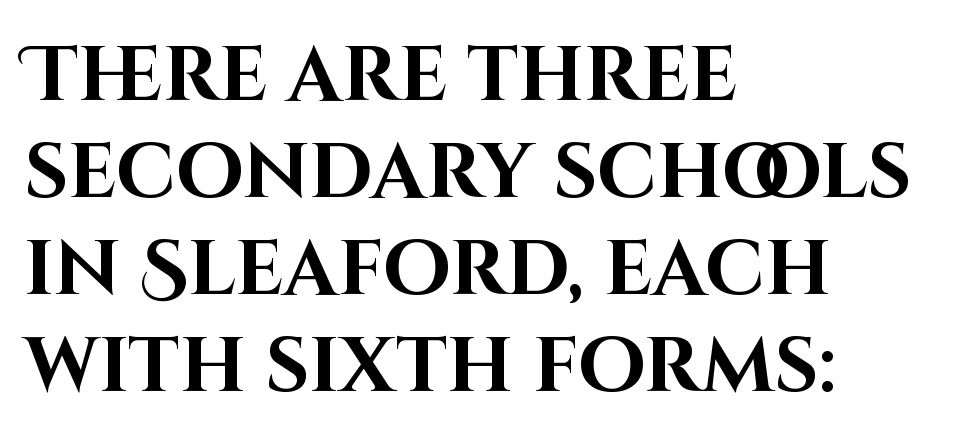
Q: Is the text bold? A: Yes.
Q: Is the text italic (slanted)? A: No, it is upright.
Q: Is the typeface a serif or a sans-serif typeface? A: Sans-serif.
Q: Is the text underlined? A: No.
Q: How is the paragraph aligned? A: Left-aligned.
Q: Is the spacing between letters normal or unusually wide? A: Normal.
Q: Is the spacing between lines tight, normal or loose? A: Normal.
Q: Width (condensed, normal, or wide)? A: Normal.
Q: Stroke contrast? A: High.
Q: x-height? A: Large.
Q: Monospaced? A: No.
